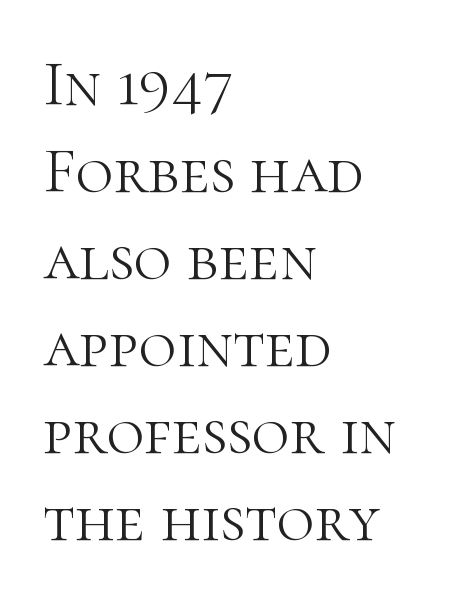
Q: Is the text bold? A: No.
Q: Is the text italic (slanted)? A: No, it is upright.
Q: Is the typeface a serif or a sans-serif typeface? A: Serif.
Q: Is the text underlined? A: No.
Q: How is the paragraph aligned? A: Left-aligned.
Q: Is the spacing between letters normal or unusually wide? A: Normal.
Q: Is the spacing between lines tight, normal or loose? A: Normal.
Q: Width (condensed, normal, or wide)? A: Normal.
Q: Stroke contrast? A: High.
Q: x-height? A: Medium.
Q: Monospaced? A: No.
